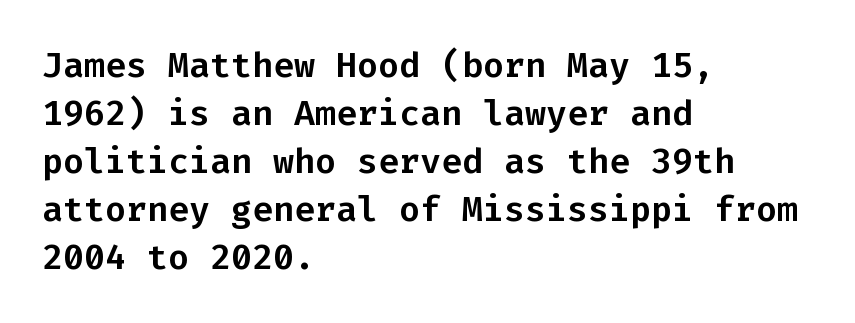
Q: Is the text italic (slanted)? A: No, it is upright.
Q: Is the typeface a serif or a sans-serif typeface? A: Sans-serif.
Q: Is the text underlined? A: No.
Q: How is the paragraph aligned? A: Left-aligned.
Q: Is the spacing between letters normal or unusually wide? A: Normal.
Q: Is the spacing between lines tight, normal or loose? A: Normal.
Q: Width (condensed, normal, or wide)? A: Normal.
Q: Stroke contrast? A: Low.
Q: x-height? A: Medium.
Q: Monospaced? A: Yes.
